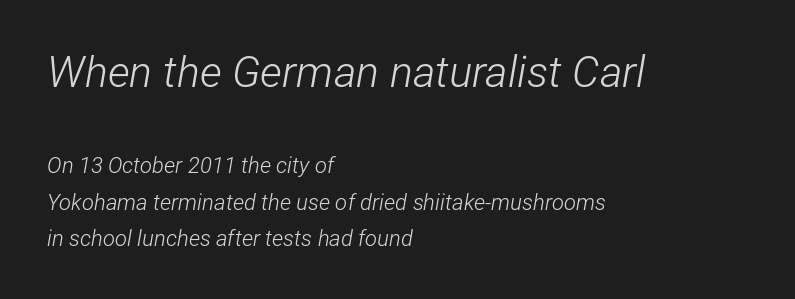
{"italic": "yes", "lean": "right", "slant_degrees": 12, "bold": "no", "weight": "light", "width": "condensed", "stroke_contrast": "low", "x_height": "medium", "monospaced": "no", "underline": "no", "align": "left", "line_spacing": "normal", "line_spacing_ratio": 1.65, "letter_spacing": "normal", "letter_spacing_em": 0.0, "larger_block": "first", "size_ratio": 1.95, "glyph_px": 43}
